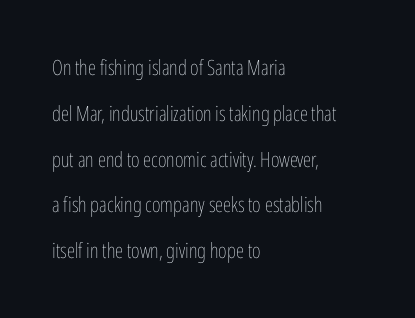
Q: Is the text bold? A: No.
Q: Is the text italic (slanted)? A: No, it is upright.
Q: Is the text underlined? A: No.
Q: How is the paragraph aligned? A: Left-aligned.
Q: Is the spacing between letters normal or unusually wide? A: Normal.
Q: Is the spacing between lines tight, normal or loose? A: Loose.
